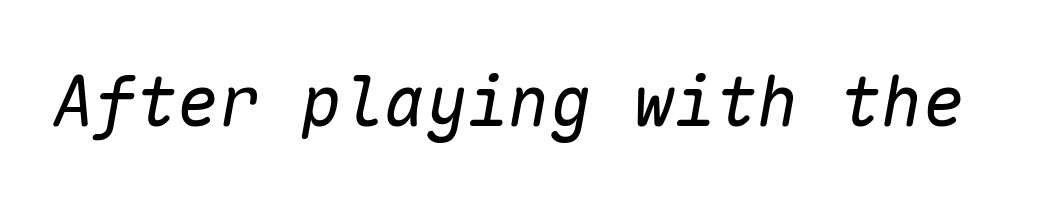
The image shows 69 px regular-weight type, italic (leaning right), monospaced; set normal letter spacing, not underlined; low stroke contrast and a medium x-height.
